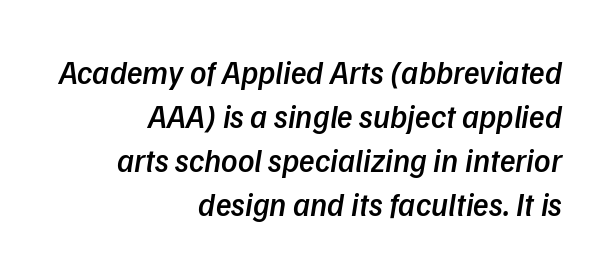
The image shows 32 px semibold type, italic (leaning right); set right-aligned, normal line spacing (1.37x), normal letter spacing, not underlined; low stroke contrast and a medium x-height.
